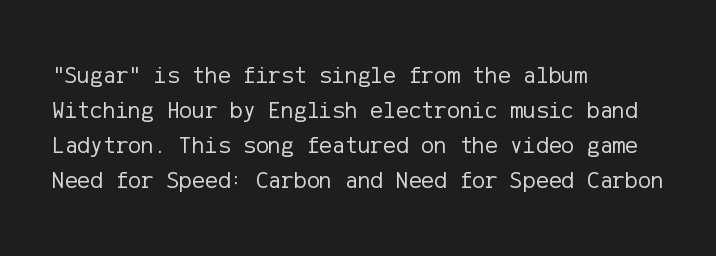
{"italic": "no", "bold": "no", "underline": "no", "align": "left", "line_spacing": "normal", "line_spacing_ratio": 1.46, "letter_spacing": "normal", "letter_spacing_em": 0.0, "glyph_px": 24}
